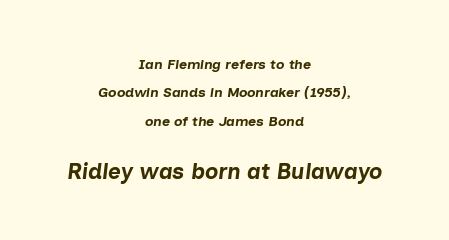
The image shows 22 px bold type, italic (leaning right); set centered, loose line spacing (2.03x), normal letter spacing, not underlined; the second (bottom) block is 1.57x larger.
